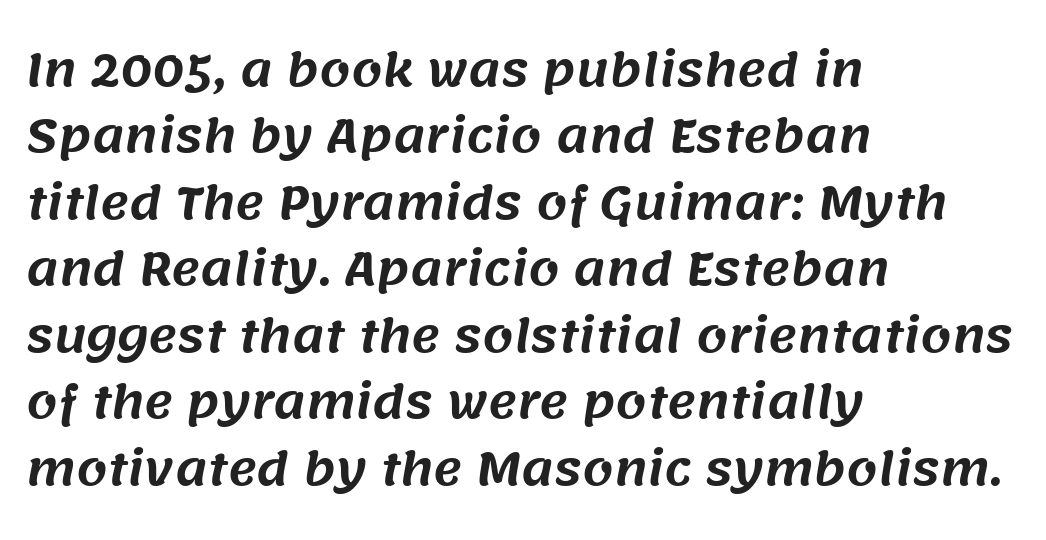
The image shows 44 px sans-serif type; set left-aligned, normal line spacing (1.51x), normal letter spacing, not underlined; medium stroke contrast and a large x-height.
